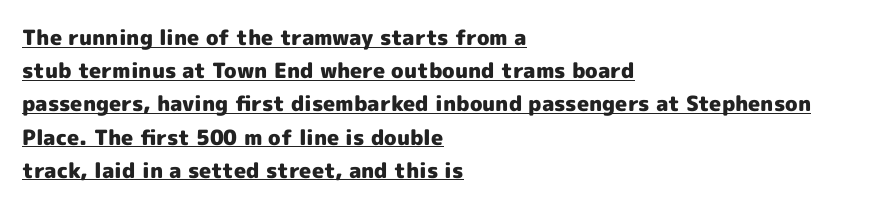
{"italic": "no", "bold": "yes", "underline": "yes", "align": "left", "line_spacing": "normal", "line_spacing_ratio": 1.58, "letter_spacing": "normal", "letter_spacing_em": 0.0, "glyph_px": 21}
